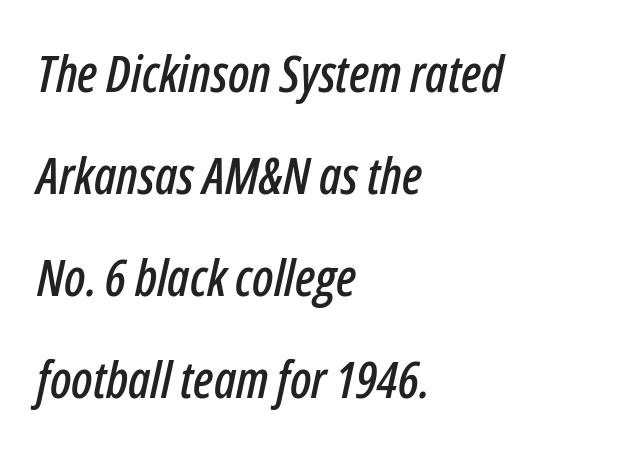
The image shows 51 px condensed type, italic (leaning right); set left-aligned, loose line spacing (2.0x), normal letter spacing, not underlined; low stroke contrast and a medium x-height.
